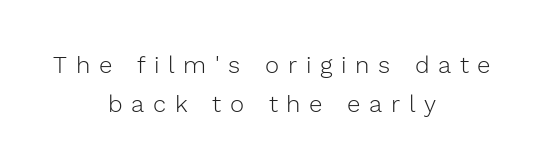
Q: Is the text bold? A: No.
Q: Is the text italic (slanted)? A: No, it is upright.
Q: Is the text underlined? A: No.
Q: How is the paragraph aligned? A: Centered.
Q: Is the spacing between letters normal or unusually wide? A: Unusually wide.
Q: Is the spacing between lines tight, normal or loose? A: Normal.
